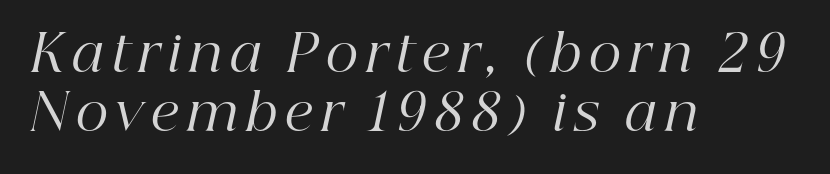
Each letter's strokes conclude with small projecting serifs. Clear beneath every line of the passage. Compared with a typical body face, this is equally light or lighter still. Horizontally, the lines are justified to the leading edge only.
